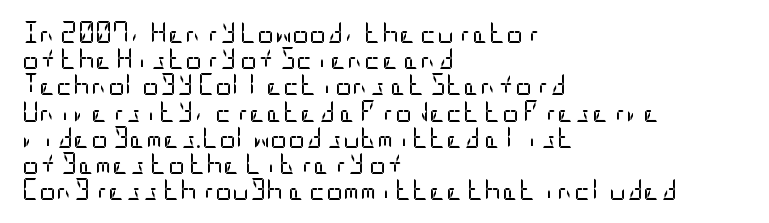
Does extra space separate the letters? No, they use regular spacing. Layout note: lines flush left. The area under the type is left untouched. This reads as an unemphasized weight, regular at the heaviest. This is roman type, the default non-slanted kind. Vertical spacing — default.
